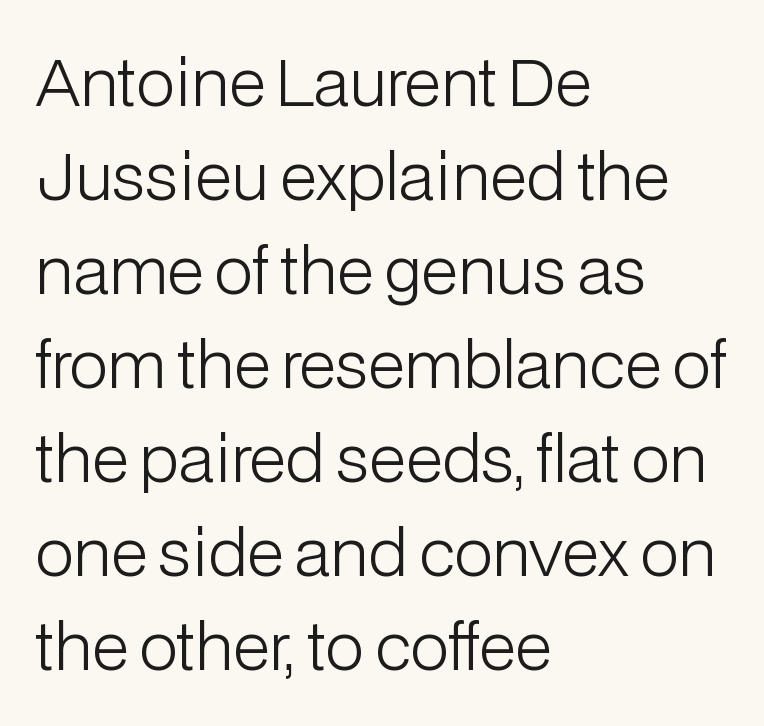
Q: Is the text bold? A: No.
Q: Is the text italic (slanted)? A: No, it is upright.
Q: Is the typeface a serif or a sans-serif typeface? A: Sans-serif.
Q: Is the text underlined? A: No.
Q: How is the paragraph aligned? A: Left-aligned.
Q: Is the spacing between letters normal or unusually wide? A: Normal.
Q: Is the spacing between lines tight, normal or loose? A: Normal.
Q: Width (condensed, normal, or wide)? A: Normal.
Q: Stroke contrast? A: Low.
Q: x-height? A: Medium.
Q: Monospaced? A: No.
